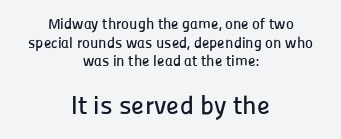
{"italic": "no", "underline": "no", "align": "center", "line_spacing": "normal", "line_spacing_ratio": 1.25, "letter_spacing": "normal", "letter_spacing_em": 0.0, "larger_block": "second", "size_ratio": 1.73, "glyph_px": 26}
